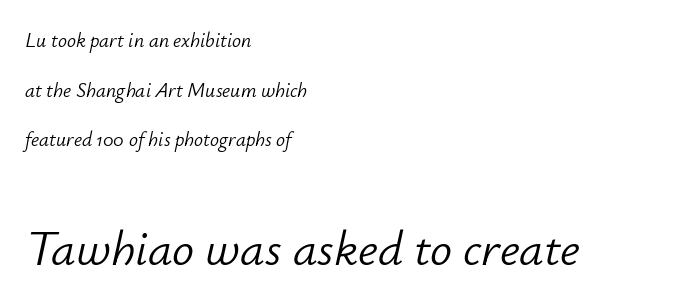
Q: Is the text bold? A: No.
Q: Is the text italic (slanted)? A: Yes, it leans right by about 12 degrees.
Q: Is the text underlined? A: No.
Q: How is the paragraph aligned? A: Left-aligned.
Q: Is the spacing between letters normal or unusually wide? A: Normal.
Q: Is the spacing between lines tight, normal or loose? A: Loose.
Q: Which block of text is set in a larger size, the first (top) or the second (bottom)? A: The second (bottom) one.
Q: Width (condensed, normal, or wide)? A: Normal.
Q: Stroke contrast? A: Low.
Q: x-height? A: Small.
Q: Monospaced? A: No.
